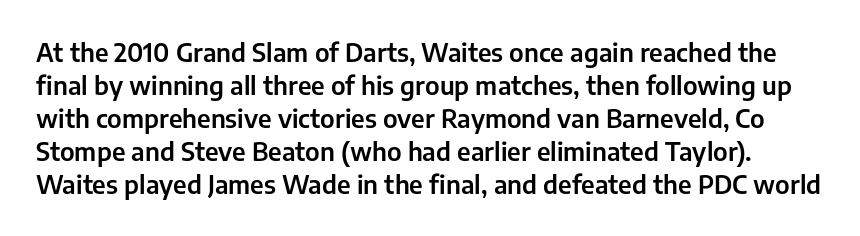
The image shows 25 px text type, upright; set normal line spacing (1.32x), normal letter spacing, not underlined.
